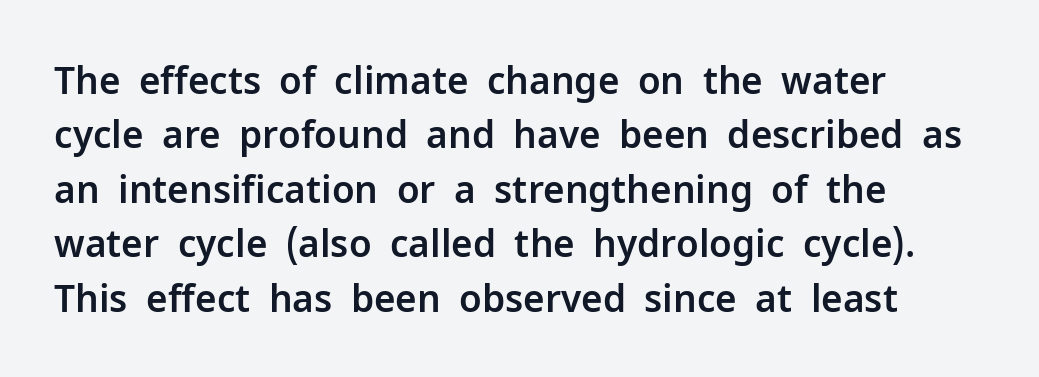
The image shows 37 px sans-serif type, upright; set left-aligned, normal line spacing (1.47x), normal letter spacing, not underlined; low stroke contrast and a medium x-height.
